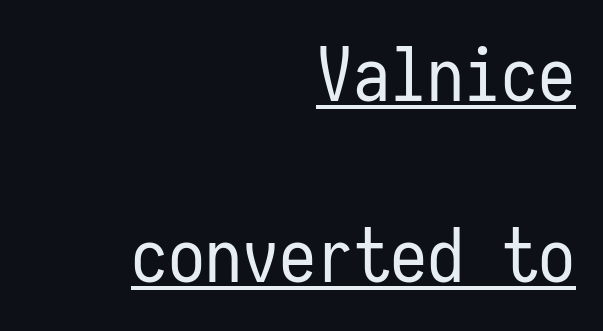
You could call the tracking neutral — neither tight nor loose. This sample has the even, mechanical cadence of fixed-width lettering. Short and long lines alike share a common ending point at right. Each line of the rendering has a horizontal stroke beneath the glyphs. The line-height multiplier appears high, well above default.
